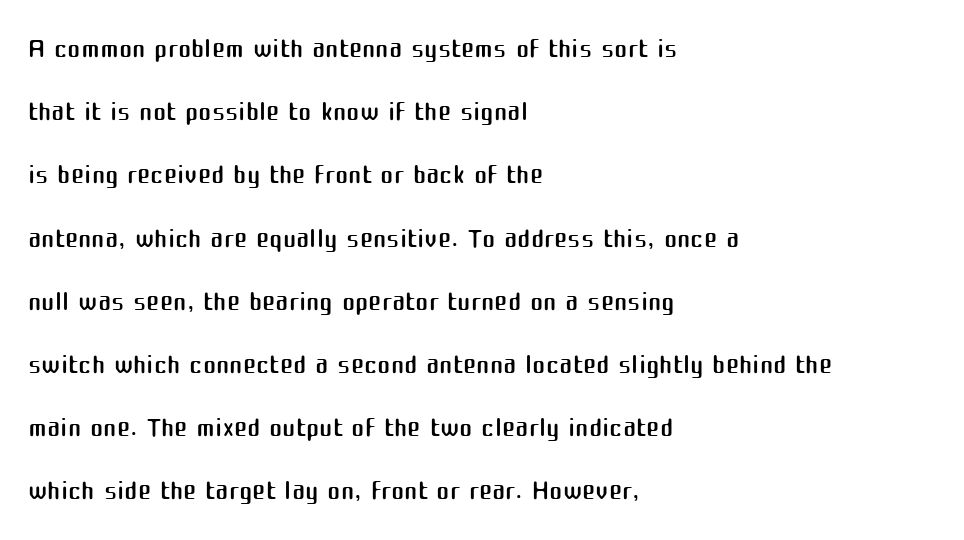
The strip under each line holds only bare page. Stroke terminals: plain, sans-serif. Notice how the passage keeps a crisp vertical edge on the left only. This sample has the flowing, uneven cadence of proportional lettering. Compared with a typical body face, this is equally light or lighter still.
